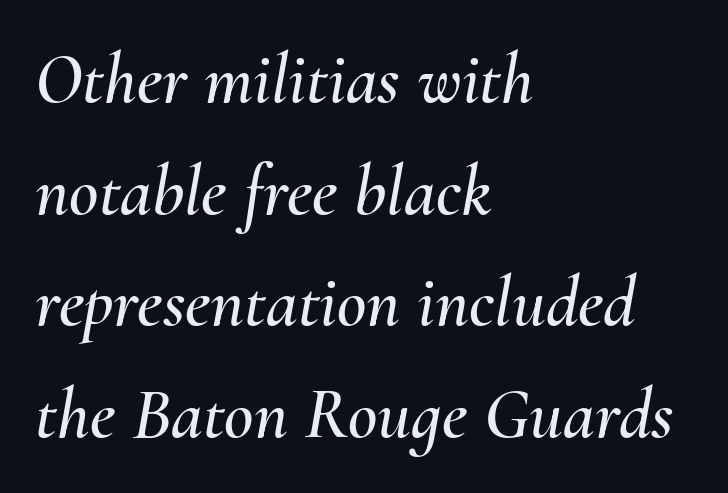
Q: Is the text italic (slanted)? A: Yes, it leans right by about 10 degrees.
Q: Is the text underlined? A: No.
Q: How is the paragraph aligned? A: Left-aligned.
Q: Is the spacing between letters normal or unusually wide? A: Normal.
Q: Is the spacing between lines tight, normal or loose? A: Normal.
Q: Width (condensed, normal, or wide)? A: Normal.
Q: Stroke contrast? A: Medium.
Q: x-height? A: Small.
Q: Monospaced? A: No.
